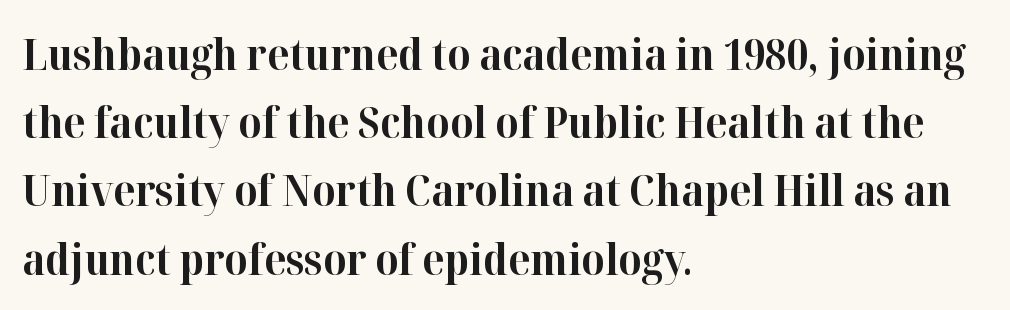
Q: Is the text bold? A: Yes.
Q: Is the text italic (slanted)? A: No, it is upright.
Q: Is the typeface a serif or a sans-serif typeface? A: Serif.
Q: Is the text underlined? A: No.
Q: How is the paragraph aligned? A: Left-aligned.
Q: Is the spacing between letters normal or unusually wide? A: Normal.
Q: Is the spacing between lines tight, normal or loose? A: Normal.
Q: Width (condensed, normal, or wide)? A: Normal.
Q: Stroke contrast? A: High.
Q: x-height? A: Medium.
Q: Monospaced? A: No.
